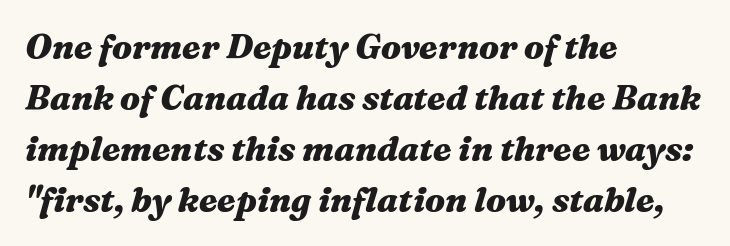
Q: Is the text bold? A: Yes.
Q: Is the text italic (slanted)? A: Yes, it leans right by about 16 degrees.
Q: Is the text underlined? A: No.
Q: How is the paragraph aligned? A: Left-aligned.
Q: Is the spacing between letters normal or unusually wide? A: Normal.
Q: Is the spacing between lines tight, normal or loose? A: Normal.
Q: Width (condensed, normal, or wide)? A: Wide.
Q: Stroke contrast? A: Medium.
Q: x-height? A: Medium.
Q: Monospaced? A: No.
